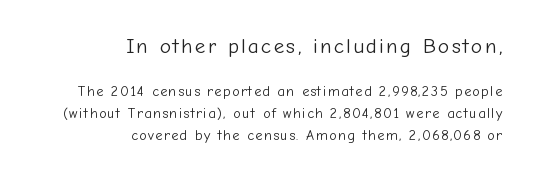
{"italic": "no", "bold": "no", "underline": "no", "align": "right", "line_spacing": "normal", "line_spacing_ratio": 1.55, "larger_block": "first", "size_ratio": 1.5, "glyph_px": 21}
